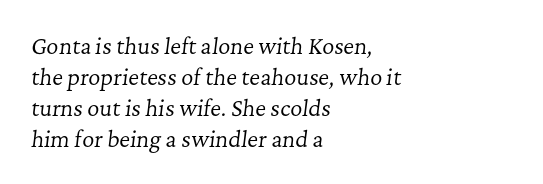
Compared with typical paragraphs, the rows here are spaced about the same. Underlining? Definitely not there. Teacher's note: observe the even left margin — that is flush-left alignment. Tall strokes in this sample are angled rather than plumb.
